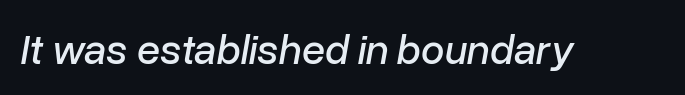
{"italic": "yes", "lean": "right", "slant_degrees": 10, "width": "normal", "stroke_contrast": "low", "x_height": "medium", "monospaced": "no", "underline": "no", "letter_spacing": "normal", "letter_spacing_em": 0.0, "glyph_px": 42}
